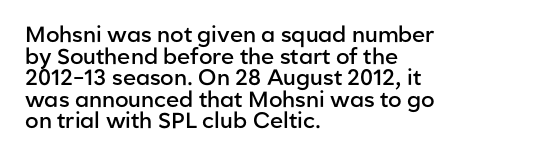
Weight check: semibold — heavier than regular, not quite bold. Between one letter and the next there's only the usual sliver of space. The space directly below the letters is spotless. The vertical gap from one line to the next is small. Every character sits straight up, as roman type does.
